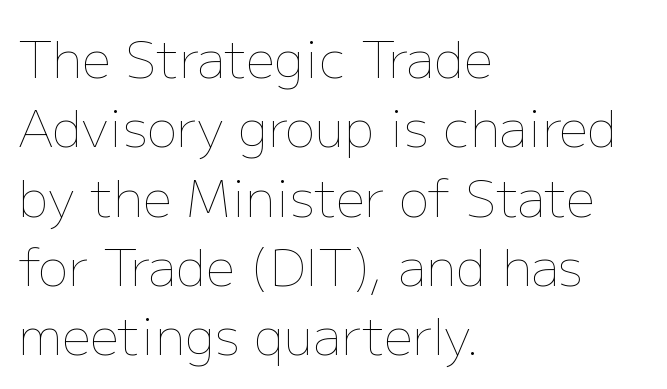
Q: Is the text bold? A: No.
Q: Is the text italic (slanted)? A: No, it is upright.
Q: Is the text underlined? A: No.
Q: How is the paragraph aligned? A: Left-aligned.
Q: Is the spacing between letters normal or unusually wide? A: Normal.
Q: Is the spacing between lines tight, normal or loose? A: Normal.
Q: Width (condensed, normal, or wide)? A: Normal.
Q: Stroke contrast? A: Low.
Q: x-height? A: Medium.
Q: Monospaced? A: No.
